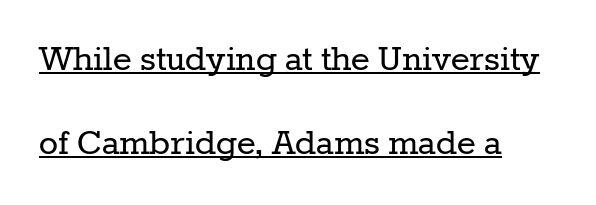
{"serif": "yes", "italic": "no", "bold": "no", "weight": "regular", "width": "normal", "stroke_contrast": "low", "x_height": "medium", "monospaced": "no", "underline": "yes", "align": "left", "line_spacing": "loose", "line_spacing_ratio": 2.1, "letter_spacing": "normal", "letter_spacing_em": 0.0, "glyph_px": 40}
